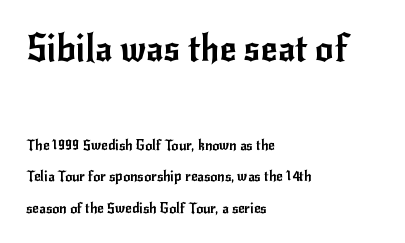
{"serif": "no", "italic": "no", "width": "normal", "stroke_contrast": "low", "x_height": "small", "monospaced": "no", "underline": "no", "align": "left", "line_spacing": "loose", "line_spacing_ratio": 2.25, "letter_spacing": "normal", "letter_spacing_em": 0.0, "larger_block": "first", "size_ratio": 2.57, "glyph_px": 36}
